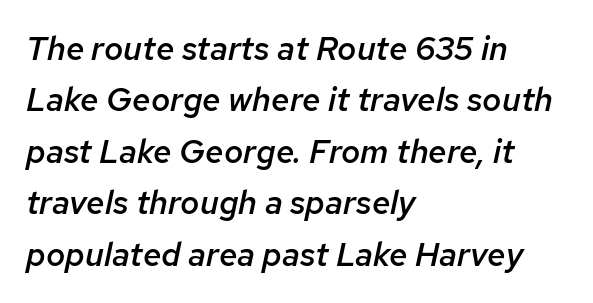
{"italic": "yes", "lean": "right", "slant_degrees": 12, "bold": "semi", "weight": "semibold", "width": "normal", "stroke_contrast": "low", "x_height": "medium", "monospaced": "no", "underline": "no", "align": "left", "line_spacing": "normal", "line_spacing_ratio": 1.56, "letter_spacing": "normal", "letter_spacing_em": 0.0, "glyph_px": 33}
